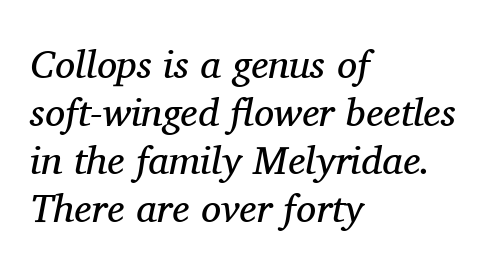
{"serif": "yes", "italic": "yes", "lean": "right", "slant_degrees": 11, "bold": "no", "weight": "regular", "width": "normal", "stroke_contrast": "medium", "x_height": "medium", "monospaced": "no", "underline": "no", "align": "left", "line_spacing_ratio": 1.2, "letter_spacing": "normal", "letter_spacing_em": 0.0, "glyph_px": 40}
